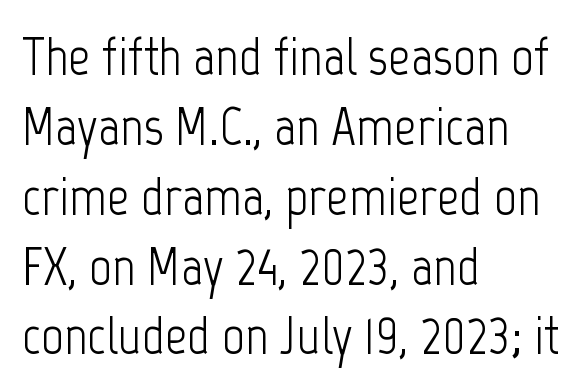
{"serif": "no", "italic": "no", "bold": "no", "weight": "light", "width": "condensed", "stroke_contrast": "low", "x_height": "medium", "monospaced": "no", "underline": "no", "align": "left", "line_spacing": "normal", "line_spacing_ratio": 1.27, "letter_spacing": "normal", "letter_spacing_em": 0.0, "glyph_px": 55}
